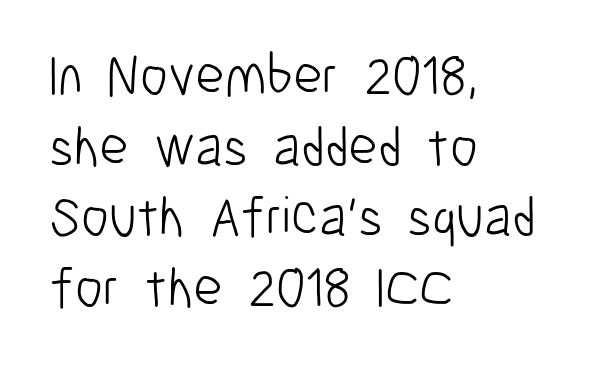
{"serif": "no", "italic": "no", "bold": "no", "weight": "light", "width": "condensed", "stroke_contrast": "low", "x_height": "medium", "monospaced": "no", "underline": "no", "align": "left", "line_spacing": "normal", "line_spacing_ratio": 1.26, "letter_spacing": "normal", "letter_spacing_em": 0.0, "glyph_px": 56}
